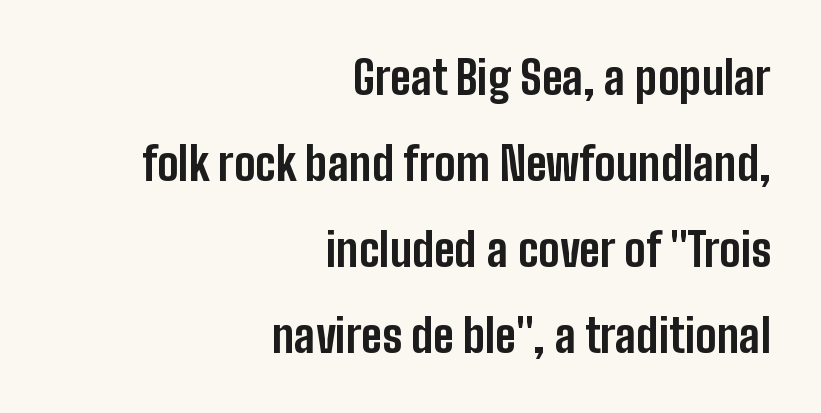
{"serif": "no", "italic": "no", "bold": "yes", "weight": "bold", "width": "condensed", "stroke_contrast": "low", "x_height": "medium", "monospaced": "no", "underline": "no", "align": "right", "line_spacing": "loose", "line_spacing_ratio": 1.91, "letter_spacing": "normal", "letter_spacing_em": 0.0, "glyph_px": 45}
